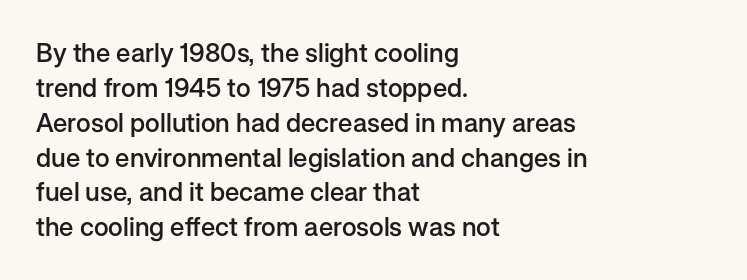
{"italic": "no", "bold": "semi", "underline": "no", "align": "left", "line_spacing": "normal", "line_spacing_ratio": 1.34, "letter_spacing": "normal", "letter_spacing_em": 0.0, "glyph_px": 26}
